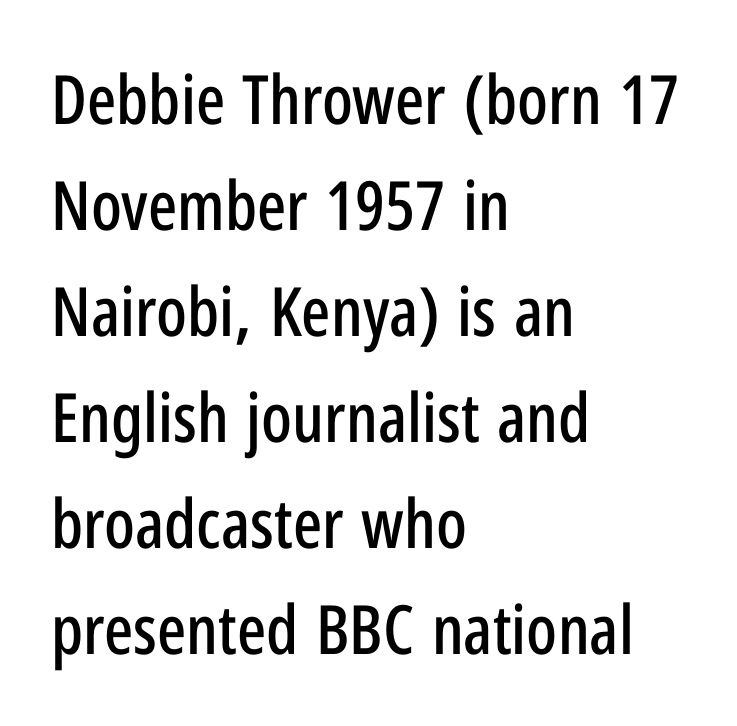
The image shows 68 px condensed sans-serif type, upright; set left-aligned, normal line spacing (1.56x), normal letter spacing, not underlined; low stroke contrast and a medium x-height.
